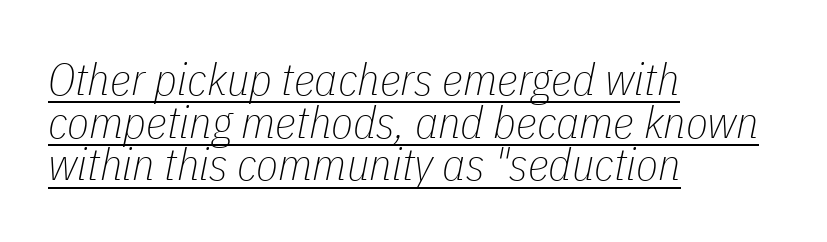
{"italic": "yes", "lean": "right", "slant_degrees": 11, "bold": "no", "weight": "thin", "width": "condensed", "stroke_contrast": "low", "x_height": "medium", "monospaced": "no", "underline": "yes", "align": "left", "line_spacing": "tight", "line_spacing_ratio": 0.95, "letter_spacing": "normal", "letter_spacing_em": 0.0, "glyph_px": 45}
